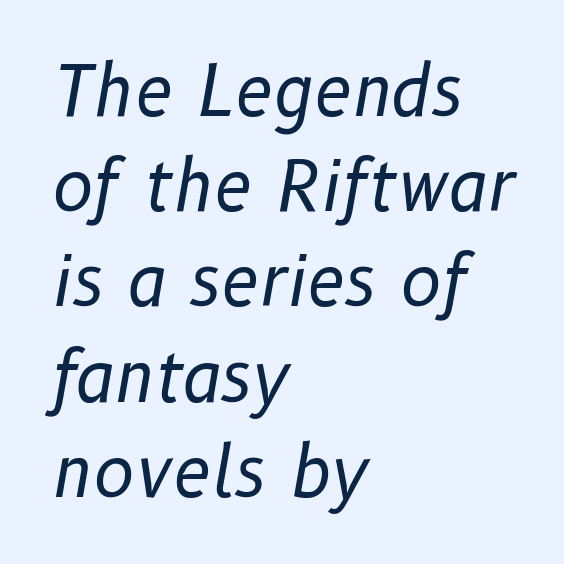
The image shows 69 px regular-weight type, italic (leaning right); set left-aligned, normal line spacing (1.38x), normal letter spacing, not underlined; low stroke contrast and a medium x-height.
